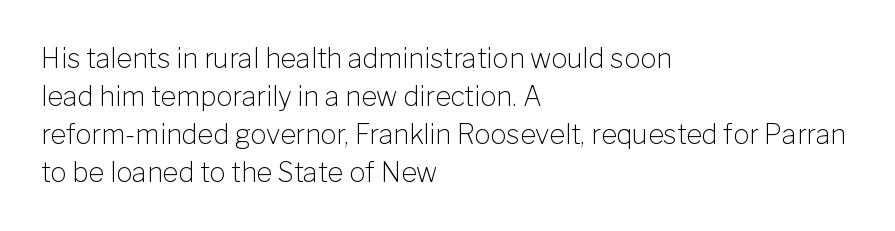
Q: Is the text bold? A: No.
Q: Is the text italic (slanted)? A: No, it is upright.
Q: Is the text underlined? A: No.
Q: How is the paragraph aligned? A: Left-aligned.
Q: Is the spacing between letters normal or unusually wide? A: Normal.
Q: Is the spacing between lines tight, normal or loose? A: Normal.
